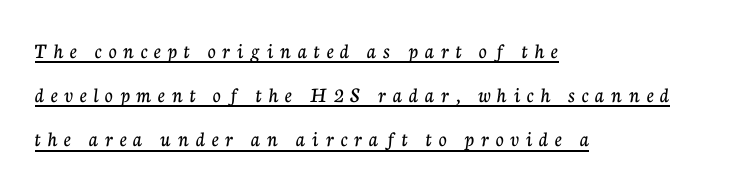
{"underline": "yes", "align": "left", "line_spacing": "loose", "line_spacing_ratio": 2.01, "letter_spacing": "wide", "letter_spacing_em": 0.31, "glyph_px": 22}
